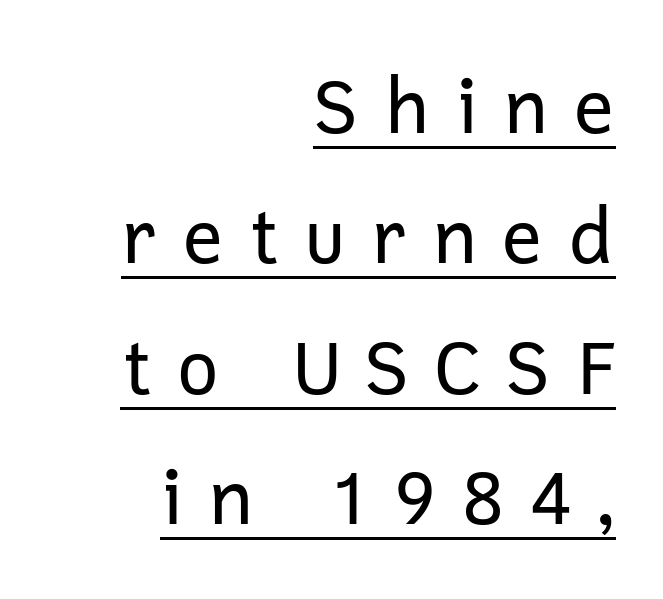
{"serif": "no", "italic": "no", "bold": "no", "weight": "regular", "width": "normal", "stroke_contrast": "low", "x_height": "medium", "monospaced": "no", "underline": "yes", "align": "right", "line_spacing_ratio": 1.74, "letter_spacing": "wide", "letter_spacing_em": 0.32, "glyph_px": 75}
